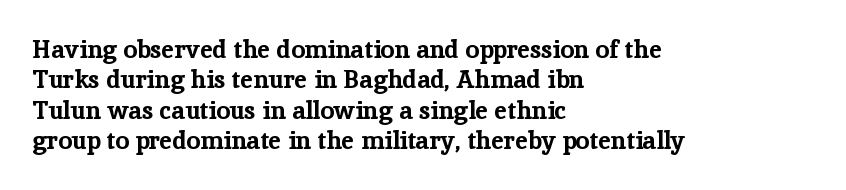
{"italic": "no", "bold": "yes", "underline": "no", "align": "left", "line_spacing_ratio": 1.22, "letter_spacing": "normal", "letter_spacing_em": 0.0, "glyph_px": 25}
